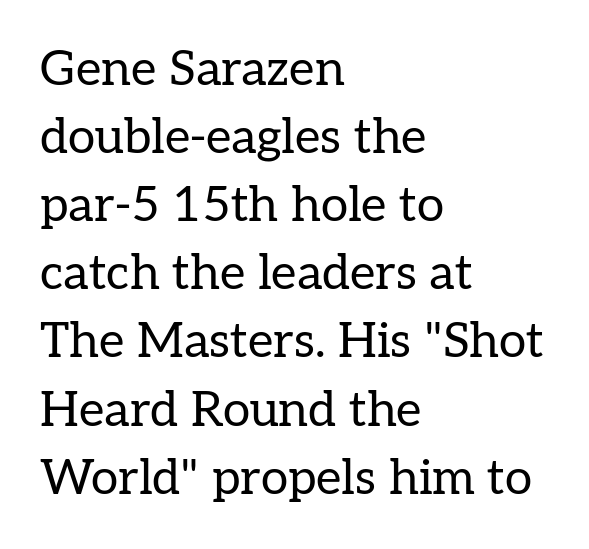
Q: Is the text bold? A: No.
Q: Is the text italic (slanted)? A: No, it is upright.
Q: Is the typeface a serif or a sans-serif typeface? A: Serif.
Q: Is the text underlined? A: No.
Q: How is the paragraph aligned? A: Left-aligned.
Q: Is the spacing between letters normal or unusually wide? A: Normal.
Q: Is the spacing between lines tight, normal or loose? A: Normal.
Q: Width (condensed, normal, or wide)? A: Normal.
Q: Stroke contrast? A: Low.
Q: x-height? A: Medium.
Q: Monospaced? A: No.
